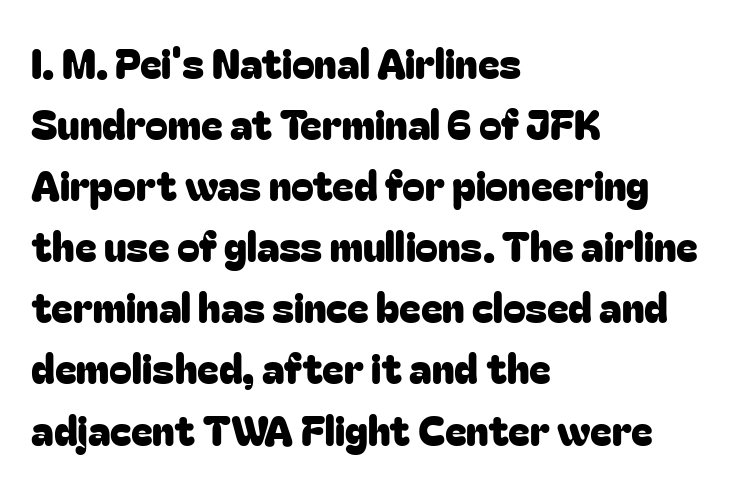
The image shows 41 px sans-serif type, upright; set left-aligned, normal line spacing (1.49x), normal letter spacing, not underlined; low stroke contrast and a medium x-height.
